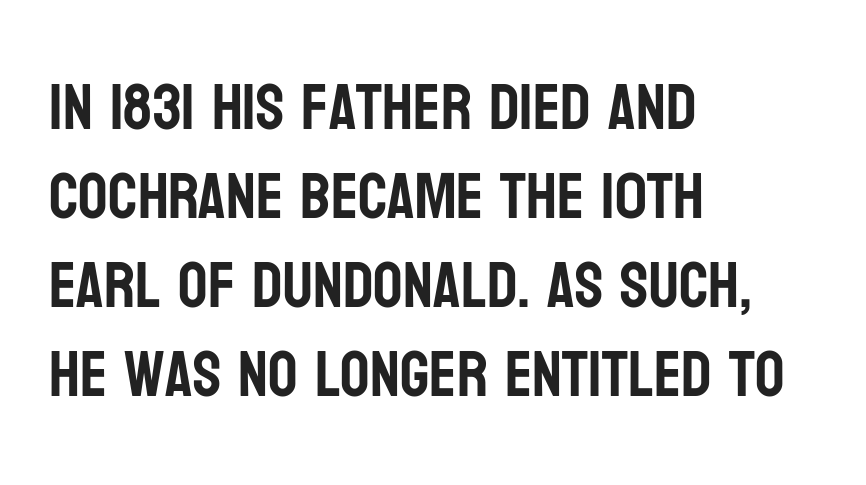
{"serif": "no", "italic": "no", "width": "condensed", "stroke_contrast": "low", "x_height": "large", "monospaced": "no", "underline": "no", "align": "left", "line_spacing": "normal", "line_spacing_ratio": 1.37, "letter_spacing": "normal", "letter_spacing_em": 0.0, "glyph_px": 65}
